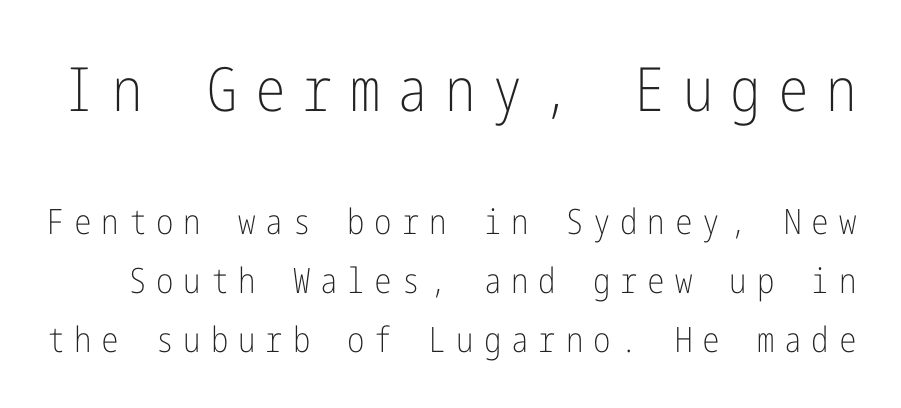
{"serif": "no", "italic": "no", "bold": "no", "weight": "light", "width": "condensed", "stroke_contrast": "low", "x_height": "medium", "underline": "no", "line_spacing": "normal", "line_spacing_ratio": 1.68, "letter_spacing": "wide", "letter_spacing_em": 0.28, "larger_block": "first", "size_ratio": 1.74, "glyph_px": 61}
